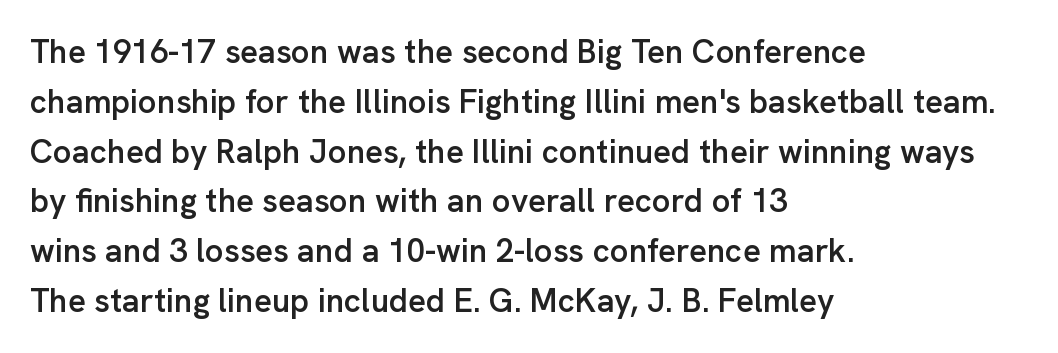
Does the weight exceed regular? Yes, but only to semibold. Vertical strokes here are truly vertical. Leftover space on each line is placed entirely after the last word. Glance below the letters and you will spot only blank space. Rows of type keep a routine distance in the vertical direction. Spacing verdict: proportional, widths tailored to each character.
